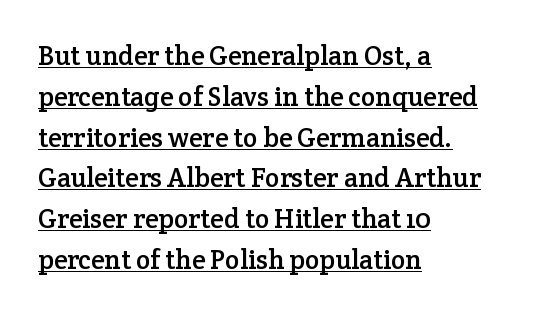
If you drew a line through each stem, it would be perfectly vertical. The words here are underlined. Alignment: flush left. The rendering uses a moderate line-height, typical for paragraphs. How are the letters spaced? Ordinarily, with no added tracking.
